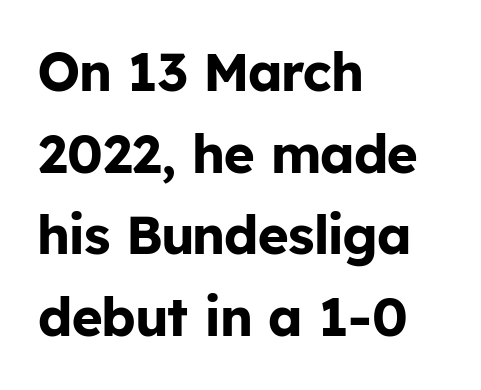
Q: Is the text bold? A: Yes.
Q: Is the text italic (slanted)? A: No, it is upright.
Q: Is the typeface a serif or a sans-serif typeface? A: Sans-serif.
Q: Is the text underlined? A: No.
Q: How is the paragraph aligned? A: Left-aligned.
Q: Is the spacing between letters normal or unusually wide? A: Normal.
Q: Is the spacing between lines tight, normal or loose? A: Normal.
Q: Width (condensed, normal, or wide)? A: Normal.
Q: Stroke contrast? A: Low.
Q: x-height? A: Medium.
Q: Monospaced? A: No.
